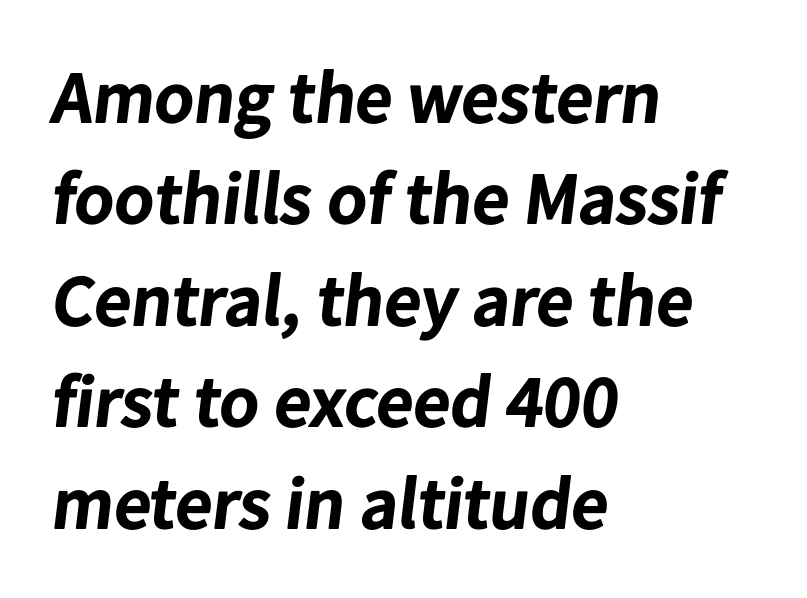
{"serif": "no", "bold": "yes", "weight": "bold", "width": "normal", "stroke_contrast": "low", "x_height": "medium", "monospaced": "no", "underline": "no", "align": "left", "line_spacing": "normal", "line_spacing_ratio": 1.39, "letter_spacing": "normal", "letter_spacing_em": 0.0, "glyph_px": 73}
